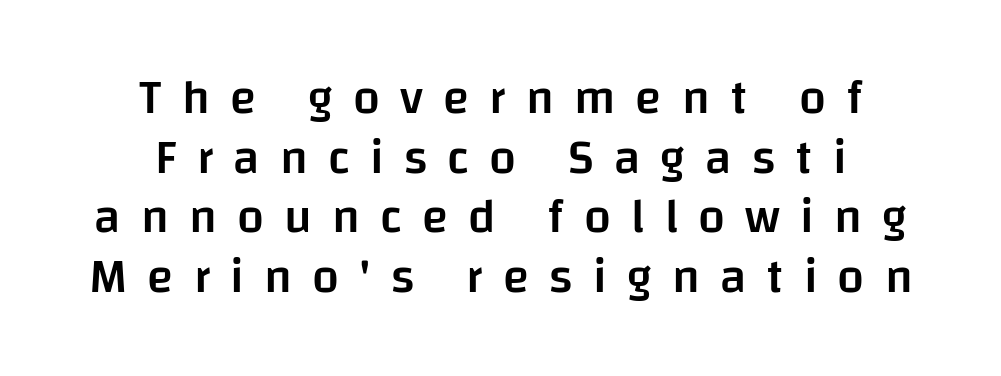
Q: Is the text bold? A: Semi-bold.
Q: Is the text italic (slanted)? A: No, it is upright.
Q: Is the typeface a serif or a sans-serif typeface? A: Sans-serif.
Q: Is the text underlined? A: No.
Q: How is the paragraph aligned? A: Centered.
Q: Is the spacing between letters normal or unusually wide? A: Unusually wide.
Q: Width (condensed, normal, or wide)? A: Normal.
Q: Stroke contrast? A: Low.
Q: x-height? A: Large.
Q: Monospaced? A: No.
